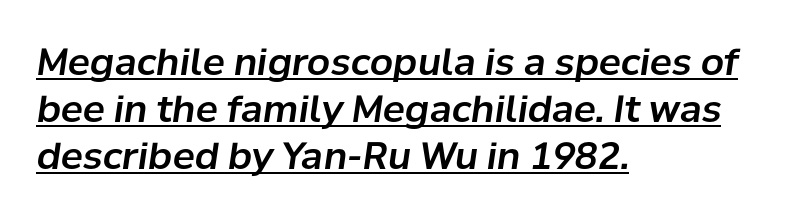
The image shows 37 px text type, italic (leaning right); set left-aligned, normal line spacing (1.27x), normal letter spacing, underlined; low stroke contrast and a medium x-height.
